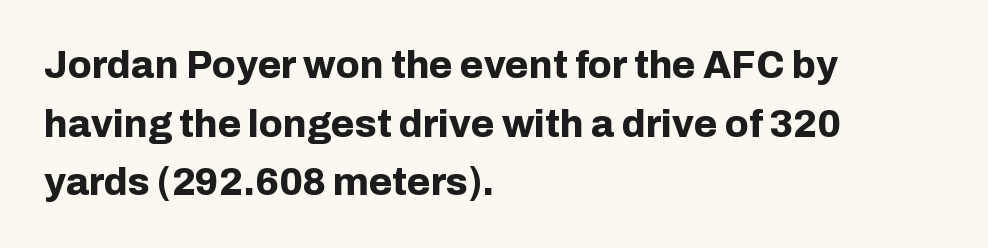
{"serif": "no", "italic": "no", "bold": "yes", "weight": "bold", "width": "normal", "stroke_contrast": "low", "x_height": "medium", "monospaced": "no", "underline": "no", "align": "left", "line_spacing": "normal", "line_spacing_ratio": 1.54, "letter_spacing": "normal", "letter_spacing_em": 0.0, "glyph_px": 38}
